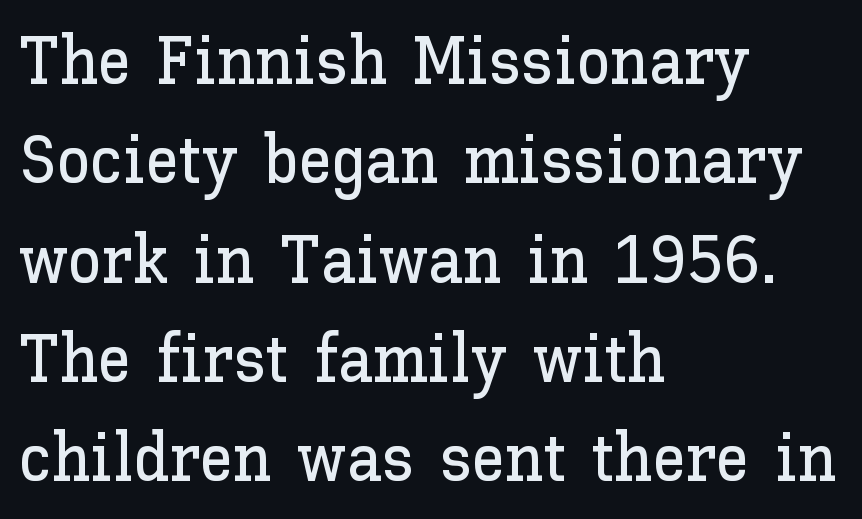
The image shows 68 px text type, upright; set left-aligned, normal line spacing (1.46x), normal letter spacing, not underlined; low stroke contrast and a medium x-height.
